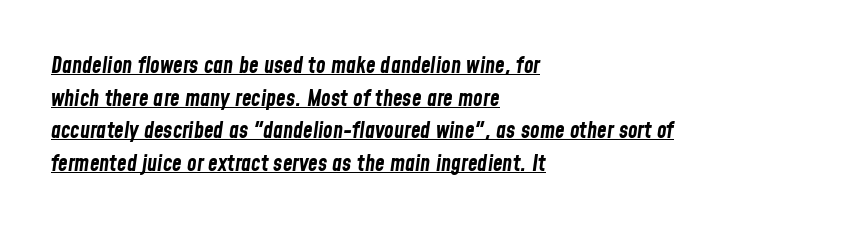
Q: Is the text bold? A: Yes.
Q: Is the text italic (slanted)? A: Yes, it leans right by about 8 degrees.
Q: Is the text underlined? A: Yes.
Q: How is the paragraph aligned? A: Left-aligned.
Q: Is the spacing between letters normal or unusually wide? A: Normal.
Q: Is the spacing between lines tight, normal or loose? A: Normal.
